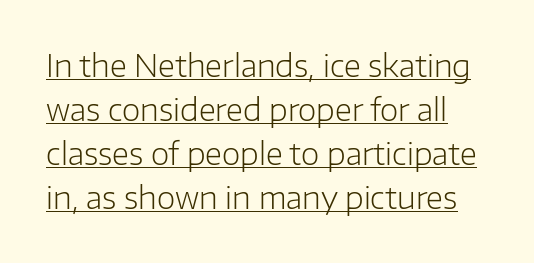
Q: Is the text bold? A: No.
Q: Is the text italic (slanted)? A: No, it is upright.
Q: Is the typeface a serif or a sans-serif typeface? A: Sans-serif.
Q: Is the text underlined? A: Yes.
Q: Is the spacing between letters normal or unusually wide? A: Normal.
Q: Is the spacing between lines tight, normal or loose? A: Normal.
Q: Width (condensed, normal, or wide)? A: Normal.
Q: Stroke contrast? A: Low.
Q: x-height? A: Medium.
Q: Monospaced? A: No.
